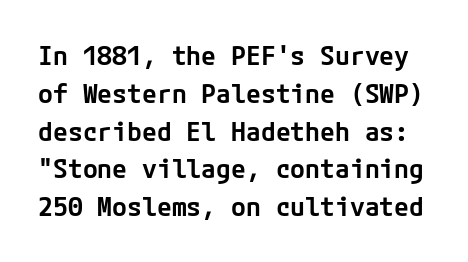
The image shows 27 px text type, upright; set normal line spacing (1.4x), normal letter spacing, not underlined.
